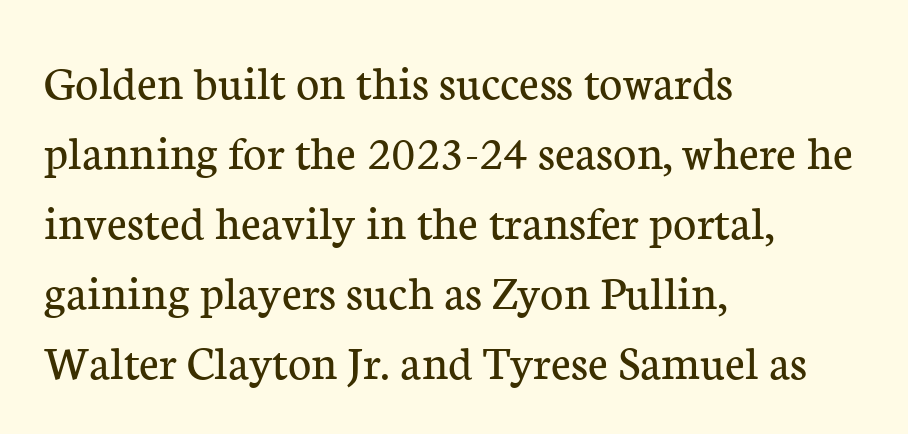
Note the varied advance widths — an 'i' is clearly narrower than an 'm'. Leading: standard. The compositor pushed each line to the left boundary. Each stroke keeps to a modest, everyday thickness or less.
